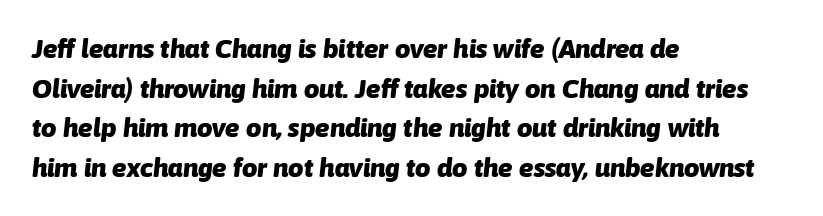
Would a proofreader flag this as italicized? Yes. All the whitespace from short lines collects on the right. Words appear dense and cohesive because spacing is normal. A bare baseline throughout the passage. The line-height multiplier appears to be the usual default.
